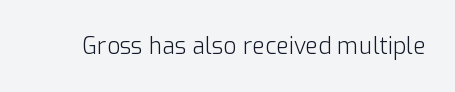
The type is set solid horizontally, with unmodified tracking. Words float on clear page, feet unadorned. A quiet, ordinary-to-light weight characterises the typeface. The type sits square on the baseline with zero lean.
